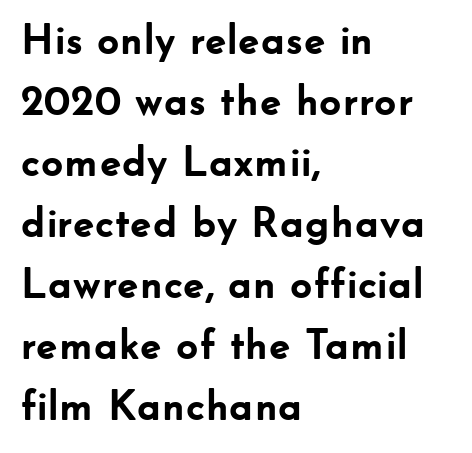
{"serif": "no", "italic": "no", "bold": "yes", "weight": "semibold", "width": "normal", "stroke_contrast": "low", "x_height": "small", "monospaced": "no", "underline": "no", "align": "left", "line_spacing": "normal", "line_spacing_ratio": 1.42, "letter_spacing": "normal", "letter_spacing_em": 0.0, "glyph_px": 43}
